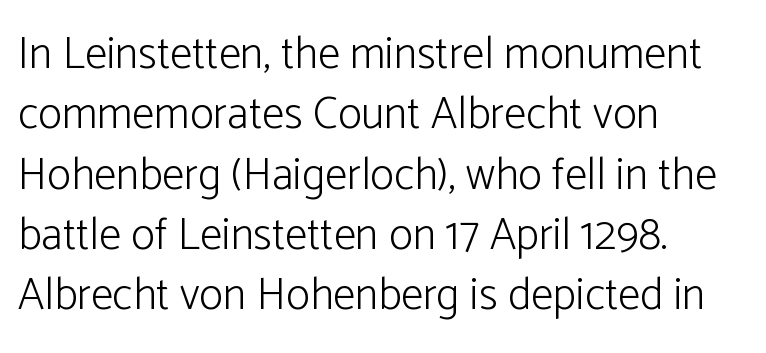
{"serif": "no", "italic": "no", "bold": "no", "weight": "light", "width": "normal", "stroke_contrast": "low", "x_height": "medium", "monospaced": "no", "underline": "no", "align": "left", "line_spacing": "normal", "line_spacing_ratio": 1.34, "letter_spacing": "normal", "letter_spacing_em": 0.0, "glyph_px": 45}
